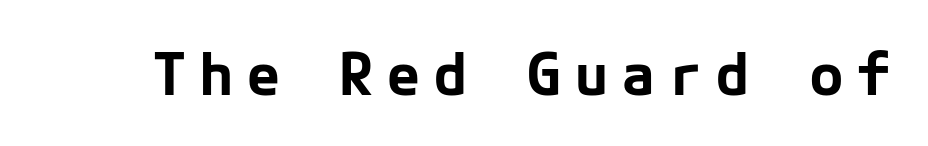
Q: Is the text bold? A: Yes.
Q: Is the text italic (slanted)? A: No, it is upright.
Q: Is the typeface a serif or a sans-serif typeface? A: Sans-serif.
Q: Is the text underlined? A: No.
Q: Is the spacing between letters normal or unusually wide? A: Unusually wide.
Q: Width (condensed, normal, or wide)? A: Normal.
Q: Stroke contrast? A: Low.
Q: x-height? A: Medium.
